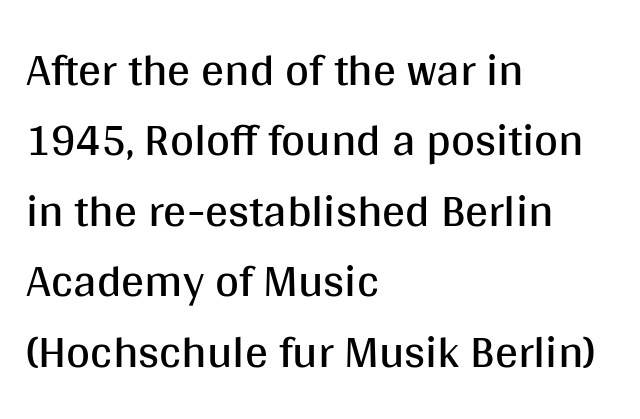
Q: Is the text bold? A: No.
Q: Is the text italic (slanted)? A: No, it is upright.
Q: Is the typeface a serif or a sans-serif typeface? A: Sans-serif.
Q: Is the text underlined? A: No.
Q: How is the paragraph aligned? A: Left-aligned.
Q: Is the spacing between letters normal or unusually wide? A: Normal.
Q: Is the spacing between lines tight, normal or loose? A: Normal.
Q: Width (condensed, normal, or wide)? A: Normal.
Q: Stroke contrast? A: Medium.
Q: x-height? A: Large.
Q: Monospaced? A: No.
